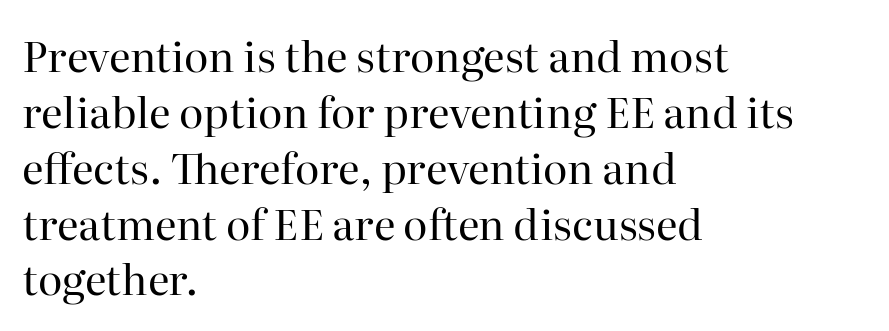
Each stroke keeps to a modest, everyday thickness or less. The typeface chosen for these lines features serifs. The lettering stays uniformly vertical, giving the passage a roman look. A typesetter would call this zero additional tracking. The specimen omits any rule beneath the text block's lines.
